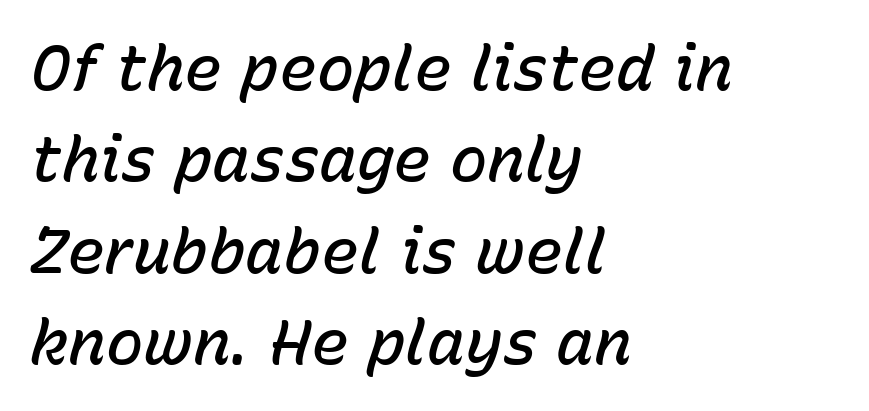
The image shows 63 px semibold type, italic (leaning right); set left-aligned, normal line spacing (1.45x), normal letter spacing, not underlined; low stroke contrast and a medium x-height.
